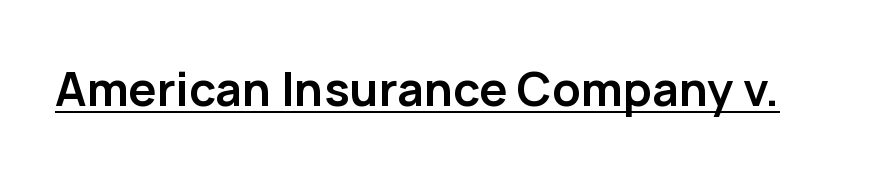
Every character sits straight up, as roman type does. What weight is shown? A full bold with thick strokes. This sample has the flowing, uneven cadence of proportional lettering. The glyphs in this specimen are sans serif. Looks like someone drew a line under every word here. A typesetter would call this zero additional tracking.
